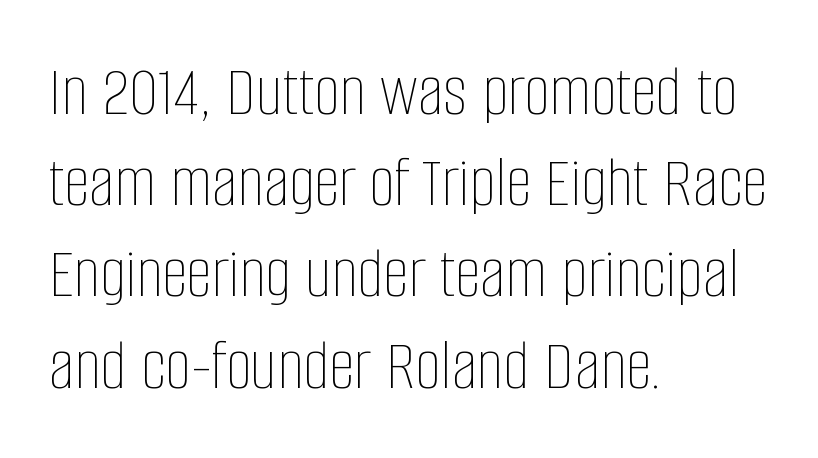
Students, observe: this is what conventionally led text looks like. When letters stand straight like this, we call the style roman or upright. Think of a printed novel: that variable character pitch is what you see here. Underlining? Definitely not there.
